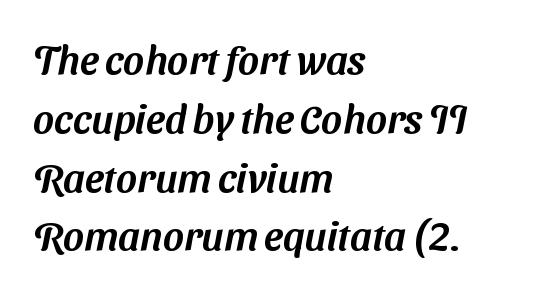
Where is the straight margin? On the left. A normal amount of white space separates one row of letters from the next. The characters display no serif detailing; their extremities are plain. Nobody drew a line under any word here.
